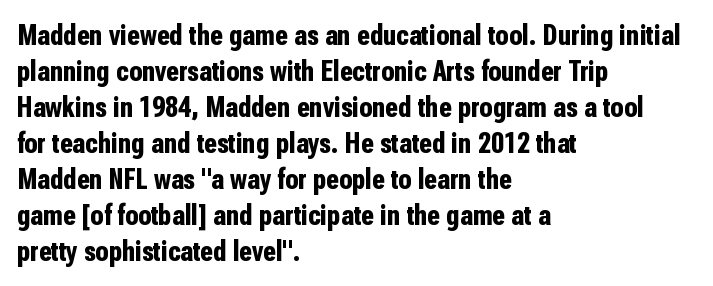
The image shows 30 px bold, condensed sans-serif type, upright; set left-aligned, line spacing 1.2x, normal letter spacing, not underlined; low stroke contrast and a medium x-height.
